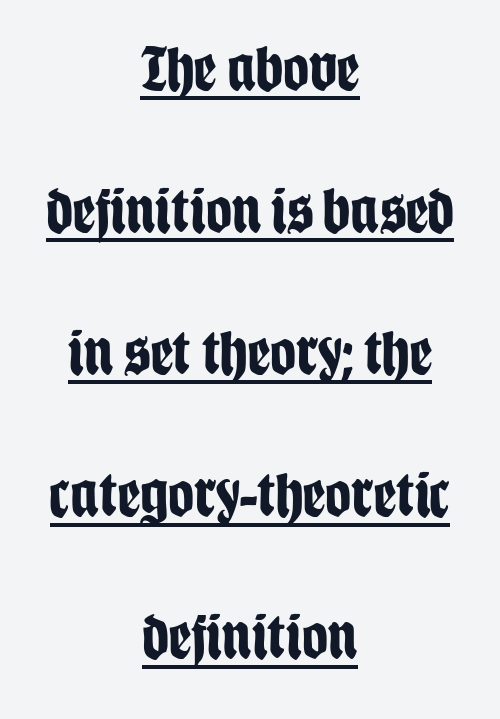
{"serif": "no", "italic": "no", "bold": "yes", "weight": "bold", "width": "condensed", "stroke_contrast": "low", "x_height": "large", "monospaced": "no", "underline": "yes", "align": "center", "line_spacing": "loose", "line_spacing_ratio": 2.22, "letter_spacing": "normal", "letter_spacing_em": 0.0, "glyph_px": 64}
